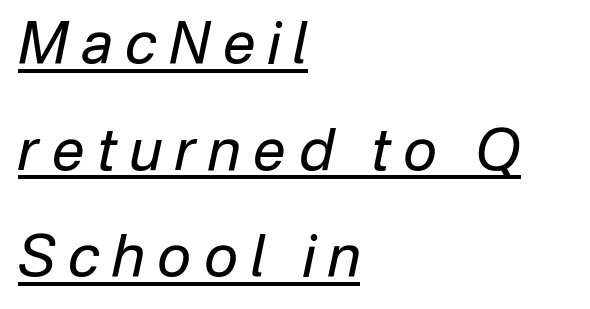
Q: Is the text bold? A: No.
Q: Is the text italic (slanted)? A: Yes, it leans right by about 12 degrees.
Q: Is the text underlined? A: Yes.
Q: How is the paragraph aligned? A: Left-aligned.
Q: Is the spacing between letters normal or unusually wide? A: Unusually wide.
Q: Width (condensed, normal, or wide)? A: Normal.
Q: Stroke contrast? A: Low.
Q: x-height? A: Medium.
Q: Monospaced? A: No.
